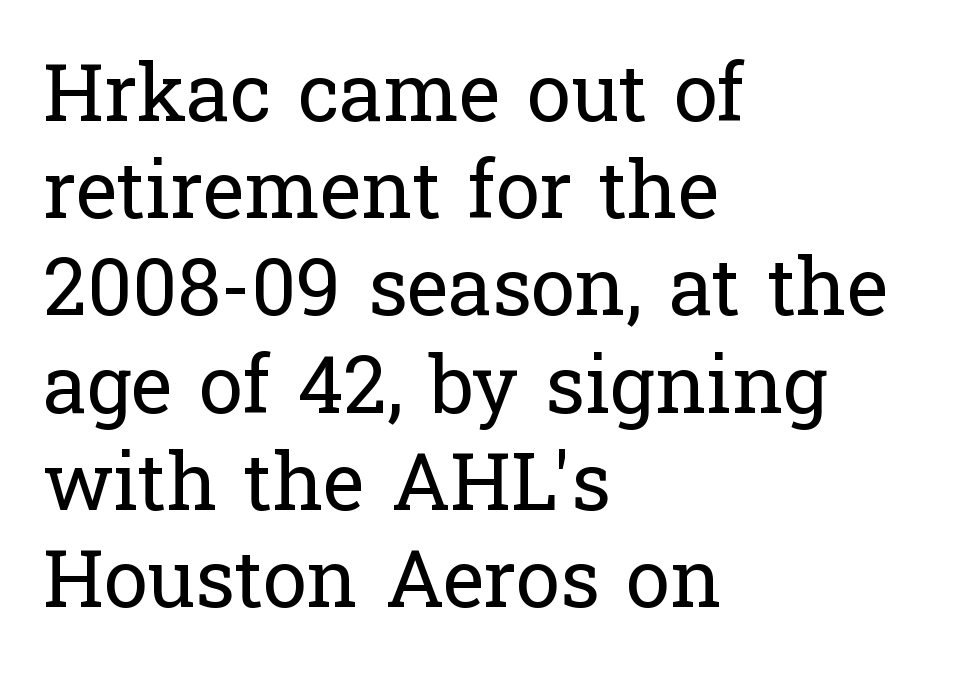
Q: Is the text bold? A: No.
Q: Is the text italic (slanted)? A: No, it is upright.
Q: Is the typeface a serif or a sans-serif typeface? A: Serif.
Q: Is the text underlined? A: No.
Q: How is the paragraph aligned? A: Left-aligned.
Q: Is the spacing between letters normal or unusually wide? A: Normal.
Q: Width (condensed, normal, or wide)? A: Normal.
Q: Stroke contrast? A: Low.
Q: x-height? A: Medium.
Q: Monospaced? A: No.
